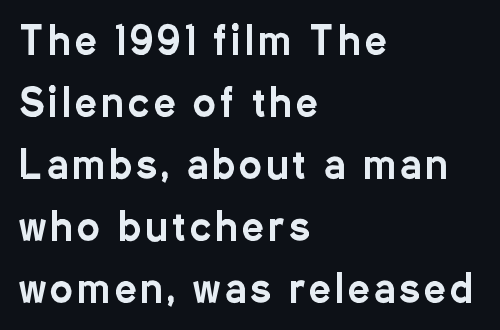
The image shows 38 px condensed sans-serif type, upright; set left-aligned, normal line spacing (1.63x), not underlined; low stroke contrast and a medium x-height.
